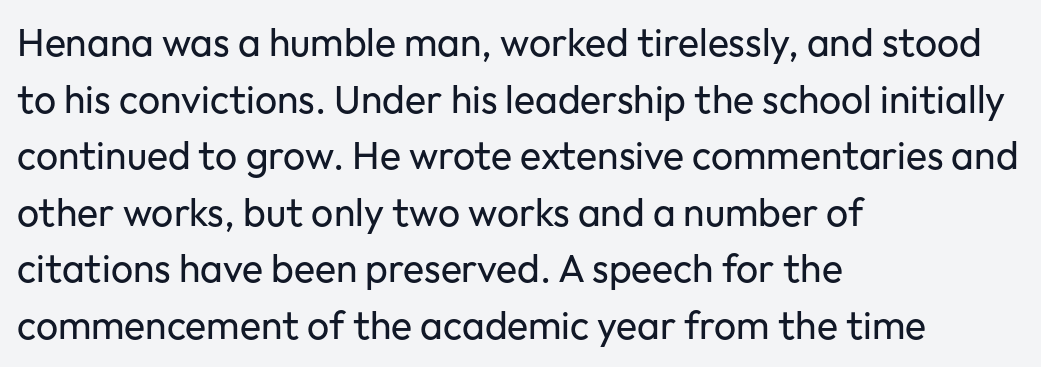
The image shows 39 px regular-weight sans-serif type, upright; set left-aligned, normal line spacing (1.45x), normal letter spacing, not underlined; low stroke contrast and a medium x-height.
